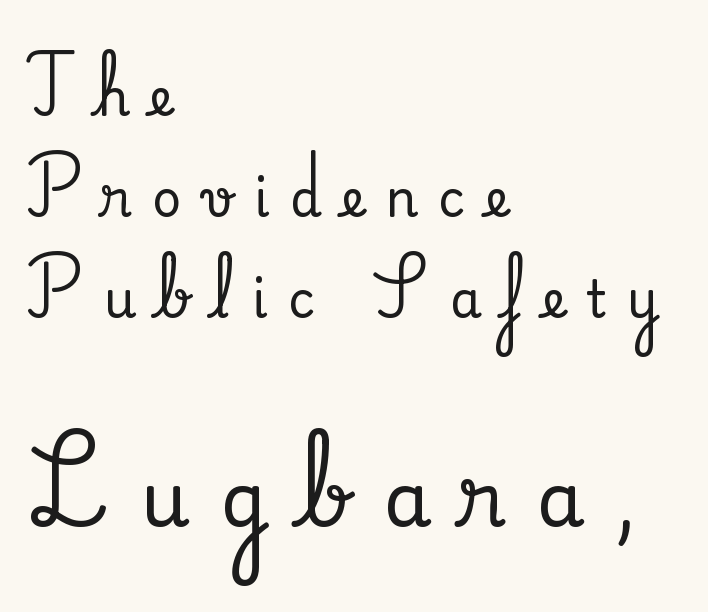
How would I describe the line gaps? Wide and relaxed. Short and long lines alike share a common starting point at left. The rendering uses natural spacing where letterforms have individual widths. Does the type have serifs? Yes, each stem ends in a small foot.
